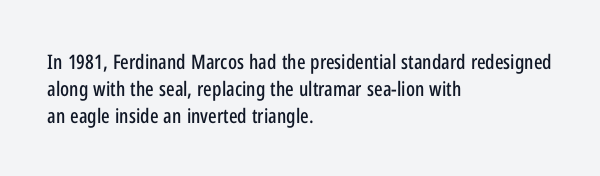
One-word summary of the alignment: left. The words here are not underlined. The passage shown stacks its lines at a standard gap. These lines were composed using upright roman letters.
